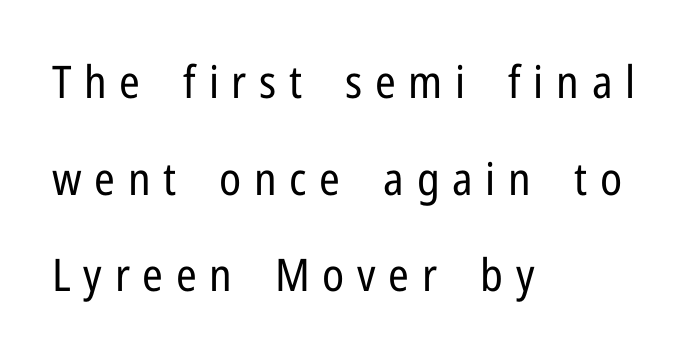
Here the glyphs are tracked loosely, breaking word shapes into spaced letters. Spacing verdict: proportional, widths tailored to each character. This sample uses a sans-serif face. The letters stand straight up with perfectly vertical stems. Horizontal alignment here is leftward, the default for most running prose.
